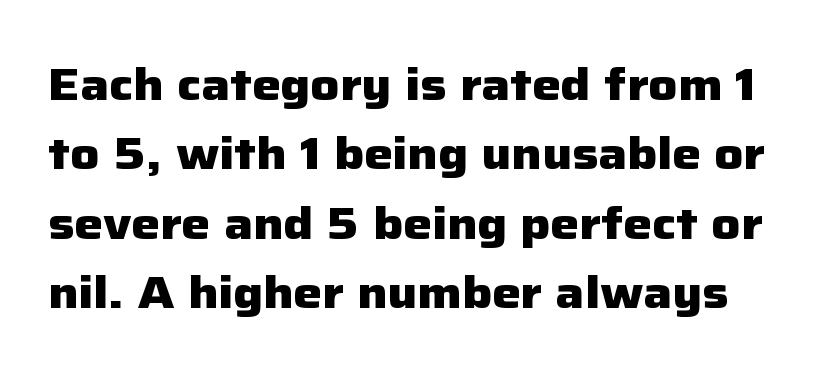
Unmarked baselines from the first word to the last. Does the leading feel generous? No, just average. A typesetter would call this proportional, since set widths differ per character. Summary of weight: heavy, a full bold. The type family on display is of the sans-serif kind.
